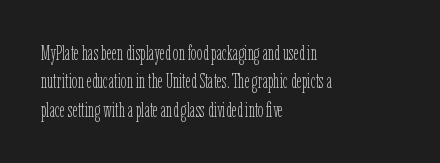
Q: Is the text bold? A: No.
Q: Is the text italic (slanted)? A: No, it is upright.
Q: Is the text underlined? A: No.
Q: How is the paragraph aligned? A: Left-aligned.
Q: Is the spacing between letters normal or unusually wide? A: Normal.
Q: Is the spacing between lines tight, normal or loose? A: Normal.
